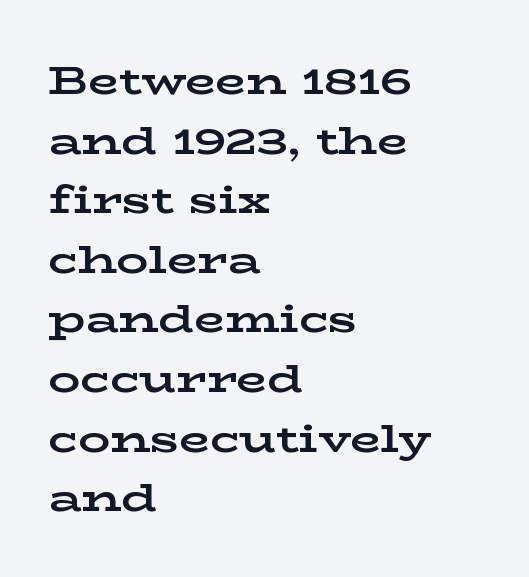
{"serif": "yes", "italic": "no", "bold": "yes", "weight": "bold", "width": "wide", "stroke_contrast": "low", "x_height": "medium", "monospaced": "no", "underline": "no", "align": "left", "line_spacing": "normal", "line_spacing_ratio": 1.49, "letter_spacing": "normal", "letter_spacing_em": 0.0, "glyph_px": 40}
